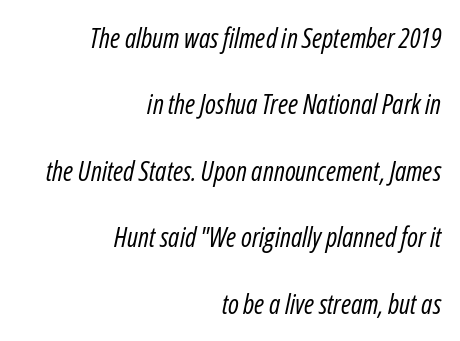
Think standard paragraph weight, or any step lighter than that. Every row of glyphs terminates at an identical x-position on the right. This rendering features lettering with no underline. Look at the tracking — it's just the regular setting, nothing added. This is oblique type, the kind used for emphasis or titles.
